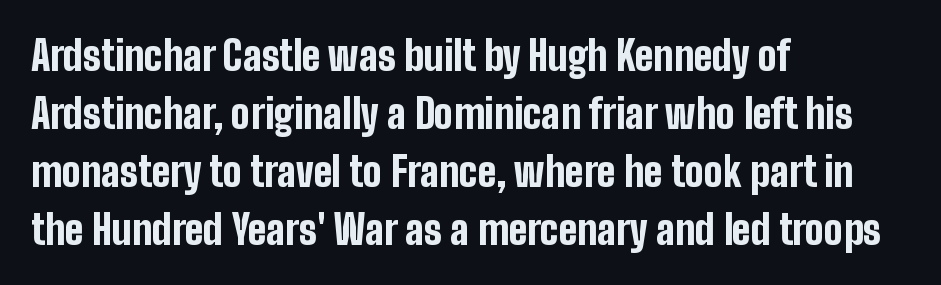
Stroke thickness is high; the sample reads as a true bold. Ordinary non-slanted type is in use. Anything drawn beneath the words? Only blank space. Character widths vary here, with narrow letters taking less room than wide ones.
